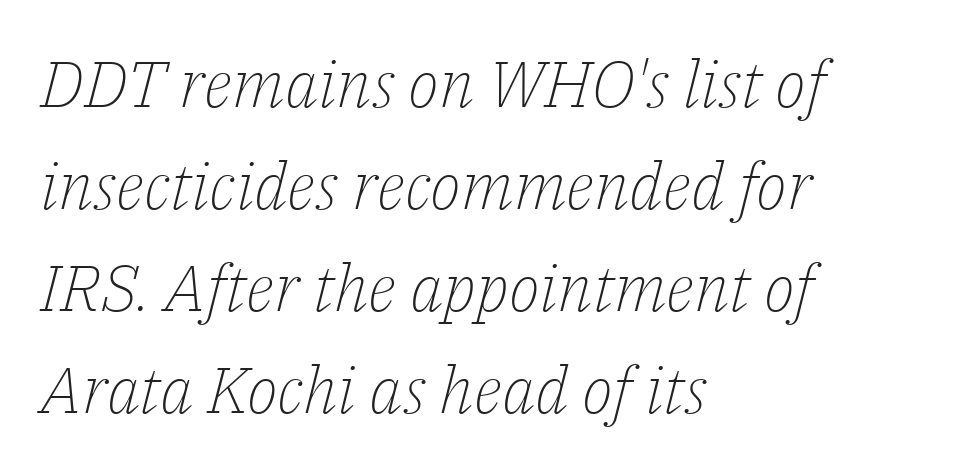
Unbolded letterforms with no extra heft. Varying glyph widths throughout — classic text-font behaviour. Caption: multi-line text, flush left, ragged right. The glyphs in this specimen are seriffed. Here the glyphs are tracked normally, forming tight word shapes. Posture: slanted.
